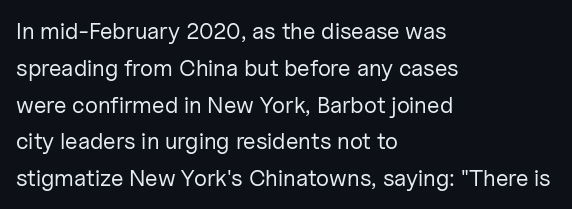
The rendering uses a moderate line-height, typical for paragraphs. The cut favours lightness, reaching ordinary text weight at its darkest. This is roman type, the default non-slanted kind. A student would call this left alignment; a typographer would say flush left, rag right. Honestly, there is no underline to notice here at all. The letterforms sit shoulder to shoulder at normal distance.
